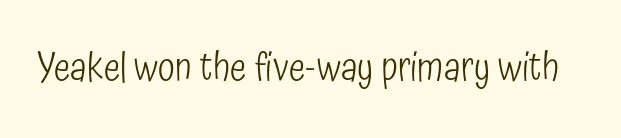
The image shows 39 px light, condensed sans-serif type, upright; set normal letter spacing, not underlined; low stroke contrast and a medium x-height.
